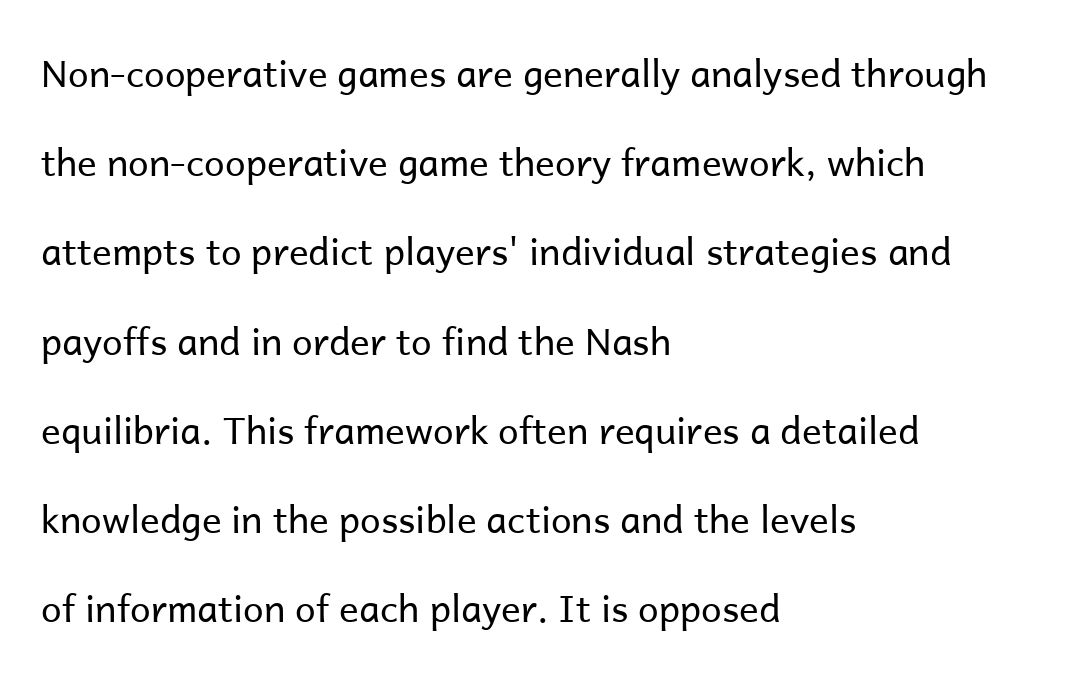
Q: Is the text bold? A: No.
Q: Is the text italic (slanted)? A: No, it is upright.
Q: Is the typeface a serif or a sans-serif typeface? A: Sans-serif.
Q: Is the text underlined? A: No.
Q: How is the paragraph aligned? A: Left-aligned.
Q: Is the spacing between letters normal or unusually wide? A: Normal.
Q: Is the spacing between lines tight, normal or loose? A: Loose.
Q: Width (condensed, normal, or wide)? A: Normal.
Q: Stroke contrast? A: Low.
Q: x-height? A: Medium.
Q: Monospaced? A: No.
